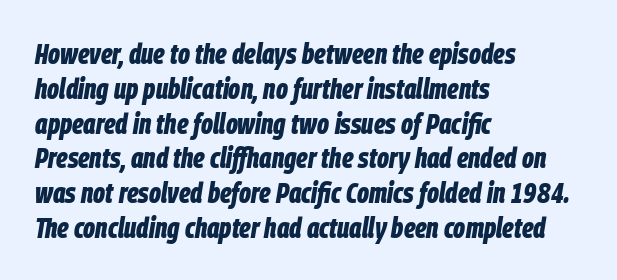
The image shows 29 px bold, condensed type, italic (leaning right); set left-aligned, line spacing 1.2x, normal letter spacing, not underlined; low stroke contrast and a large x-height.
